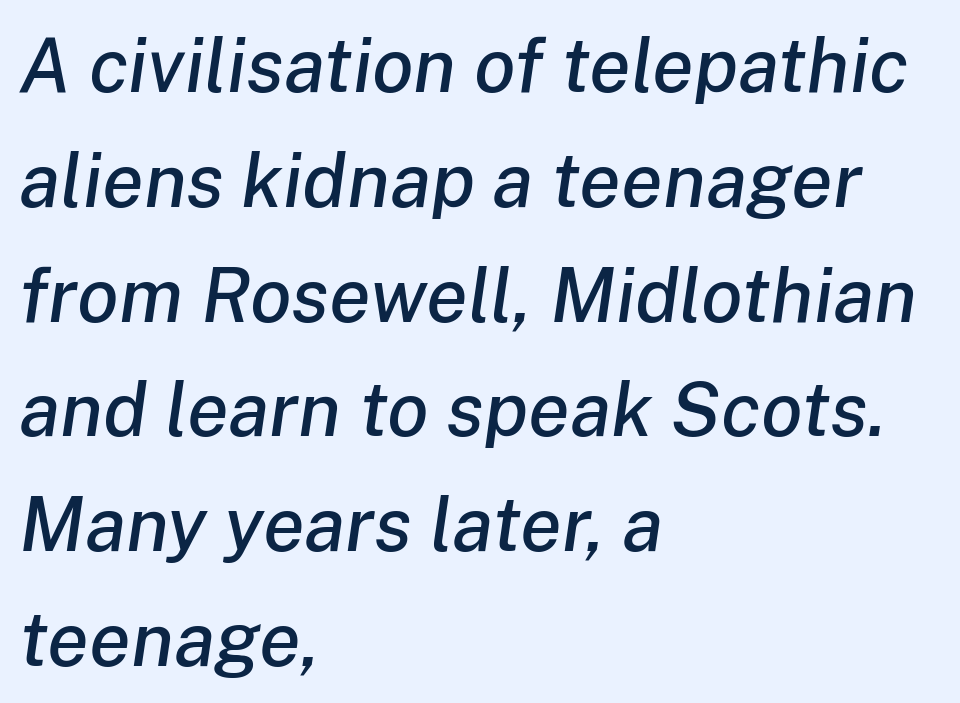
{"italic": "yes", "lean": "right", "slant_degrees": 8, "width": "normal", "stroke_contrast": "low", "x_height": "medium", "monospaced": "no", "underline": "no", "align": "left", "line_spacing": "normal", "line_spacing_ratio": 1.51, "letter_spacing": "normal", "letter_spacing_em": 0.0, "glyph_px": 76}
